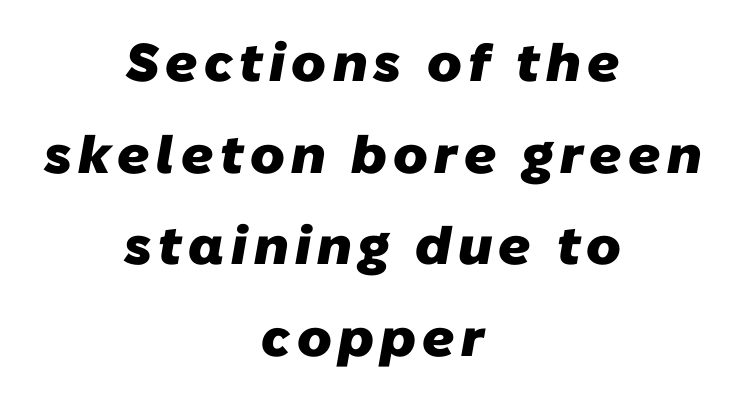
The image shows 53 px heavy sans-serif type; set centered, line spacing 1.73x, not underlined; low stroke contrast and a medium x-height.
